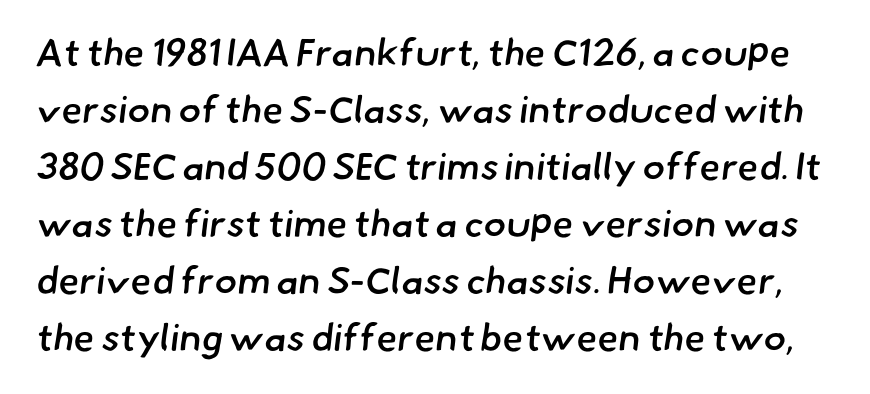
The image shows 38 px semibold sans-serif type; set normal line spacing (1.5x), normal letter spacing, not underlined; low stroke contrast and a small x-height.
